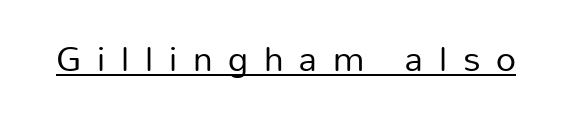
{"serif": "no", "italic": "no", "bold": "no", "weight": "regular", "width": "normal", "stroke_contrast": "low", "x_height": "medium", "monospaced": "no", "underline": "yes", "letter_spacing": "wide", "letter_spacing_em": 0.45, "glyph_px": 35}
